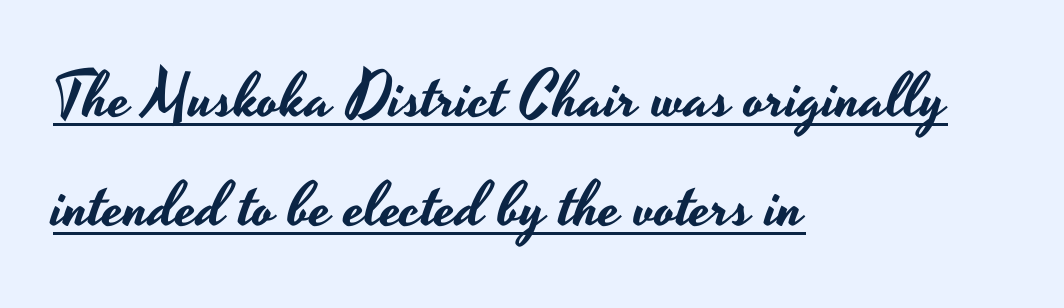
Q: Is the text italic (slanted)? A: Yes.
Q: Is the typeface a serif or a sans-serif typeface? A: Sans-serif.
Q: Is the text underlined? A: Yes.
Q: How is the paragraph aligned? A: Left-aligned.
Q: Is the spacing between letters normal or unusually wide? A: Normal.
Q: Width (condensed, normal, or wide)? A: Wide.
Q: Stroke contrast? A: Low.
Q: x-height? A: Small.
Q: Monospaced? A: No.
